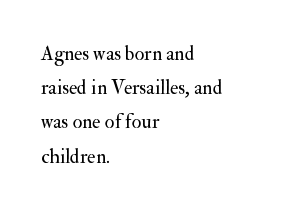
Q: Is the text bold? A: No.
Q: Is the text italic (slanted)? A: No, it is upright.
Q: Is the text underlined? A: No.
Q: How is the paragraph aligned? A: Left-aligned.
Q: Is the spacing between letters normal or unusually wide? A: Normal.
